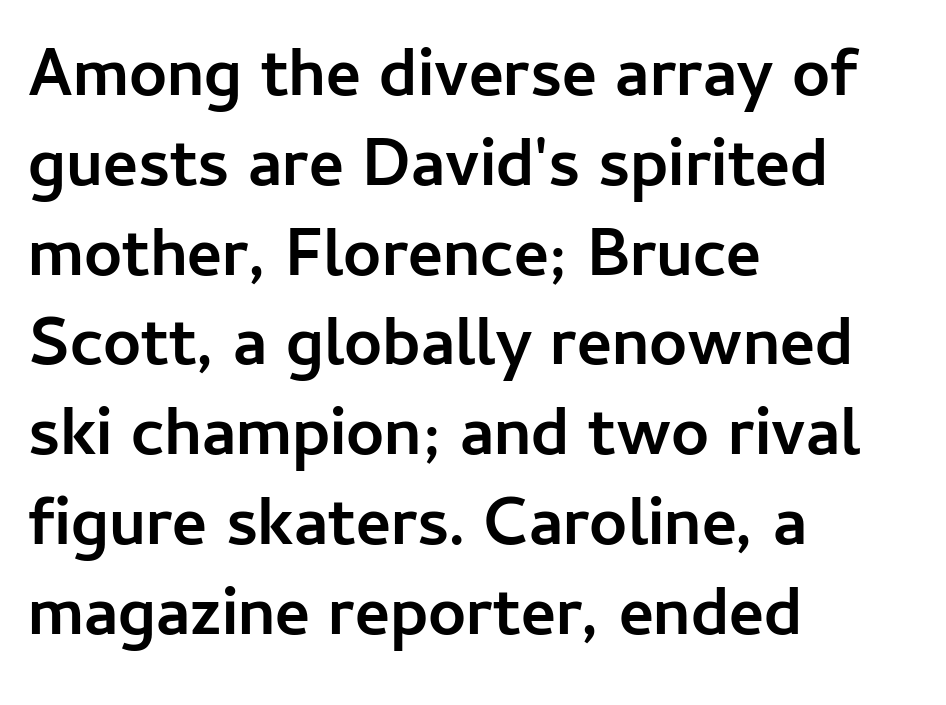
The image shows 67 px semibold sans-serif type, upright; set left-aligned, normal line spacing (1.34x), normal letter spacing, not underlined; low stroke contrast and a medium x-height.
